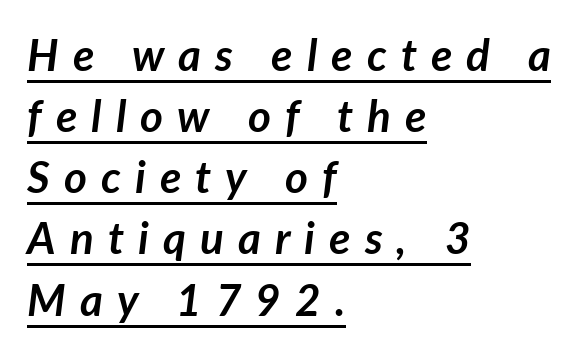
The image shows 44 px semibold type, italic (leaning right); set left-aligned, normal line spacing (1.39x), unusually wide letter spacing (+0.32 em), underlined; low stroke contrast and a medium x-height.
